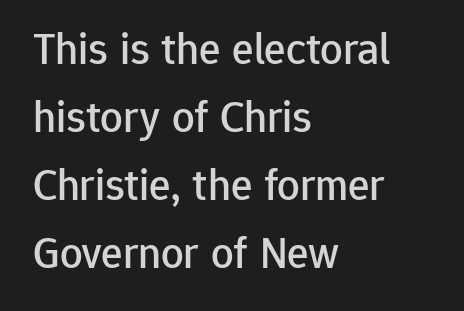
Q: Is the text italic (slanted)? A: No, it is upright.
Q: Is the typeface a serif or a sans-serif typeface? A: Sans-serif.
Q: Is the text underlined? A: No.
Q: How is the paragraph aligned? A: Left-aligned.
Q: Is the spacing between letters normal or unusually wide? A: Normal.
Q: Is the spacing between lines tight, normal or loose? A: Normal.
Q: Width (condensed, normal, or wide)? A: Normal.
Q: Stroke contrast? A: Low.
Q: x-height? A: Medium.
Q: Monospaced? A: No.
